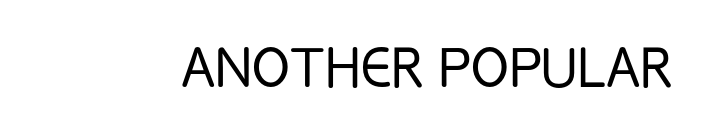
Q: Is the text bold? A: No.
Q: Is the text italic (slanted)? A: No, it is upright.
Q: Is the typeface a serif or a sans-serif typeface? A: Sans-serif.
Q: Is the text underlined? A: No.
Q: Is the spacing between letters normal or unusually wide? A: Normal.
Q: Width (condensed, normal, or wide)? A: Condensed.
Q: Stroke contrast? A: Low.
Q: x-height? A: Large.
Q: Monospaced? A: No.
